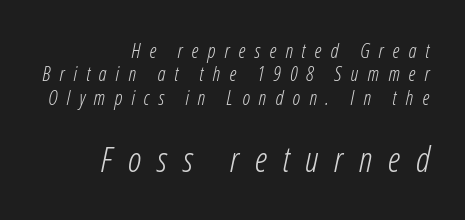
{"italic": "yes", "lean": "right", "slant_degrees": 12, "bold": "no", "weight": "light", "width": "condensed", "stroke_contrast": "low", "x_height": "medium", "monospaced": "no", "underline": "no", "align": "right", "line_spacing_ratio": 1.17, "letter_spacing": "wide", "letter_spacing_em": 0.45, "larger_block": "second", "size_ratio": 1.75, "glyph_px": 35}
